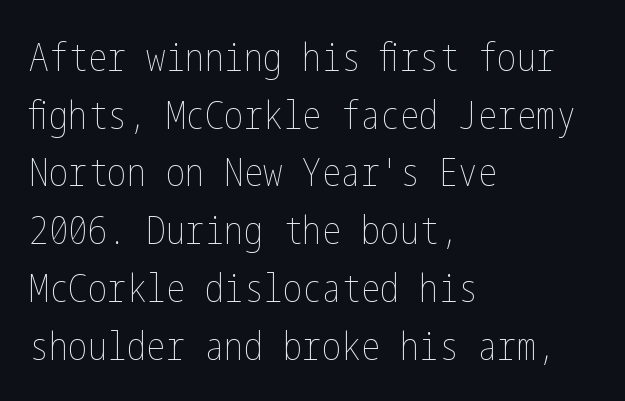
{"italic": "no", "bold": "no", "weight": "thin", "width": "condensed", "stroke_contrast": "low", "x_height": "medium", "underline": "no", "align": "left", "line_spacing": "normal", "line_spacing_ratio": 1.48, "letter_spacing": "normal", "letter_spacing_em": 0.0, "glyph_px": 39}
